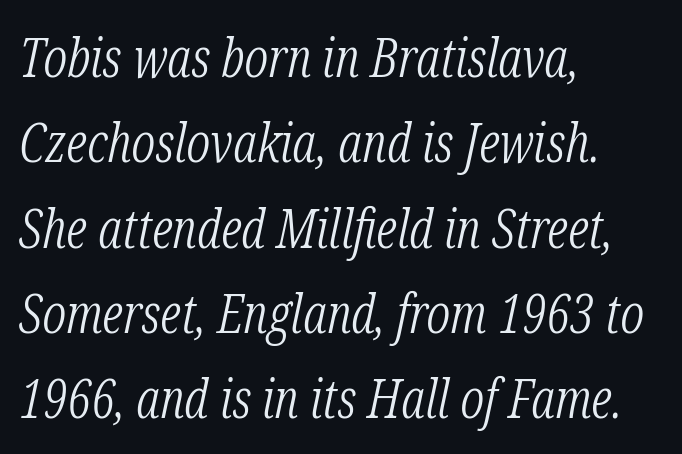
Every character sits at an angle, as italics do. Weight: not bold — regular or lighter. Characters follow at the spacing the type designer built in. The passage is arranged the way most books set body copy — flush left. A typesetter would label this face a serif. A typesetter would call this leading conventional body-copy spacing.
